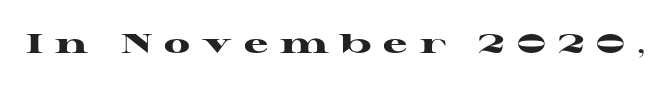
Q: Is the text bold? A: Yes.
Q: Is the text italic (slanted)? A: No, it is upright.
Q: Is the text underlined? A: No.
Q: Is the spacing between letters normal or unusually wide? A: Unusually wide.
